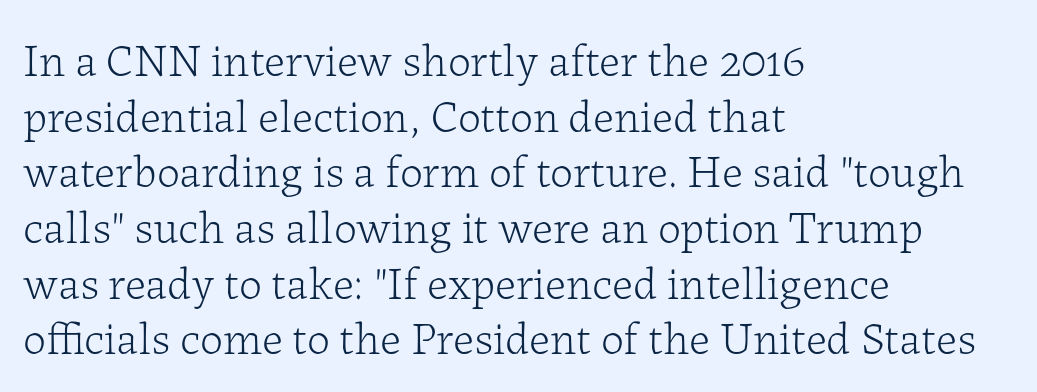
These lines are rendered in a variable-pitch font. The weight tops out at a normal text grade. Tall strokes in this sample are plumb rather than angled. The space beneath each line is pristine and unruled. How are the letters spaced? Ordinarily, with no added tracking.
